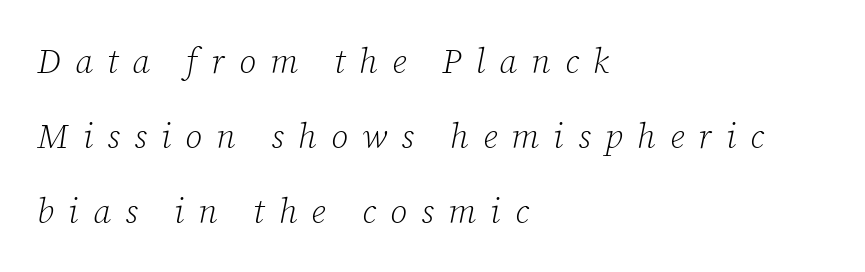
Q: Is the text bold? A: No.
Q: Is the text italic (slanted)? A: Yes, it leans right by about 12 degrees.
Q: Is the typeface a serif or a sans-serif typeface? A: Serif.
Q: Is the text underlined? A: No.
Q: How is the paragraph aligned? A: Left-aligned.
Q: Is the spacing between letters normal or unusually wide? A: Unusually wide.
Q: Is the spacing between lines tight, normal or loose? A: Loose.
Q: Width (condensed, normal, or wide)? A: Normal.
Q: Stroke contrast? A: Low.
Q: x-height? A: Medium.
Q: Monospaced? A: No.
